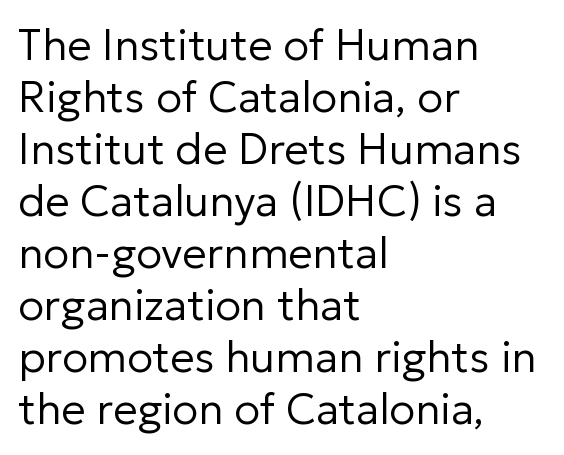
Q: Is the text bold? A: No.
Q: Is the text italic (slanted)? A: No, it is upright.
Q: Is the typeface a serif or a sans-serif typeface? A: Sans-serif.
Q: Is the text underlined? A: No.
Q: How is the paragraph aligned? A: Left-aligned.
Q: Is the spacing between letters normal or unusually wide? A: Normal.
Q: Width (condensed, normal, or wide)? A: Normal.
Q: Stroke contrast? A: Low.
Q: x-height? A: Medium.
Q: Monospaced? A: No.
